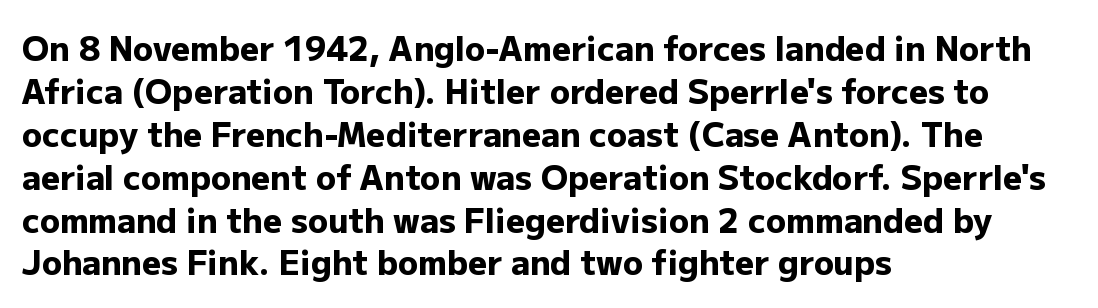
The rendering shows plain stroke endings on the letterforms — a sans-serif design. Horizontal alignment here is leftward, the default for most running prose. In terms of posture, this sample is upright. Successive baselines arrive at the customary interval. The letters advance in unequal steps, a hallmark of proportional type.
